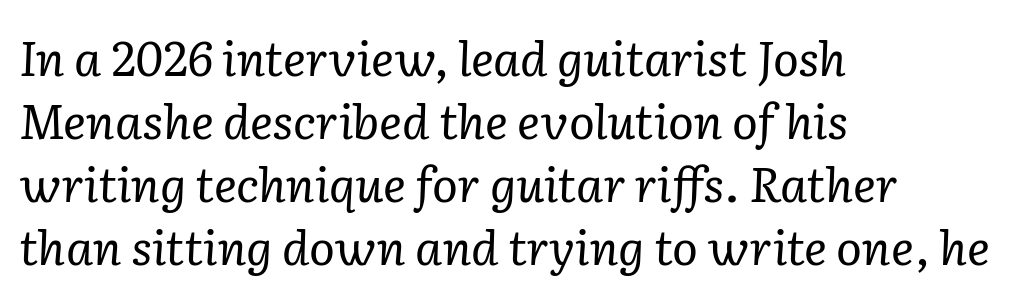
The image shows 48 px regular-weight serif type, italic (leaning right); set left-aligned, normal line spacing (1.31x), normal letter spacing, not underlined; low stroke contrast and a medium x-height.
